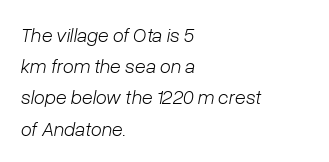
Short and long lines alike share a common starting point at left. A bare baseline throughout the passage. The passage shown is not bold in any degree. Students, note that the glyphs here touch the page at normal intervals.
